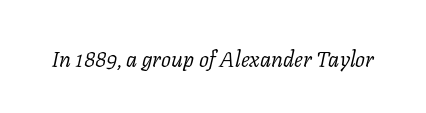
{"italic": "yes", "lean": "right", "slant_degrees": 11, "bold": "no", "underline": "no", "letter_spacing": "normal", "letter_spacing_em": 0.0, "glyph_px": 22}
